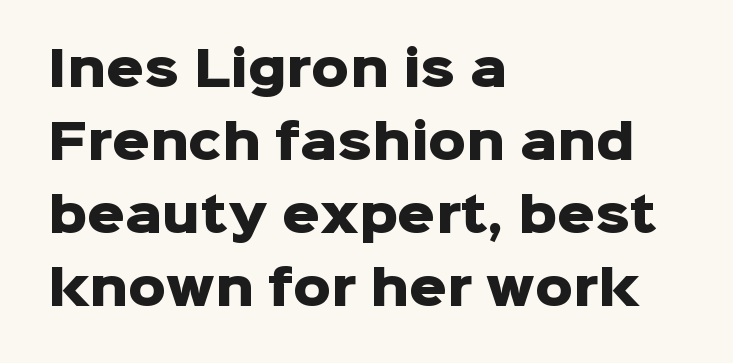
Q: Is the text bold? A: Yes.
Q: Is the text italic (slanted)? A: No, it is upright.
Q: Is the typeface a serif or a sans-serif typeface? A: Sans-serif.
Q: Is the text underlined? A: No.
Q: How is the paragraph aligned? A: Left-aligned.
Q: Is the spacing between letters normal or unusually wide? A: Normal.
Q: Is the spacing between lines tight, normal or loose? A: Normal.
Q: Width (condensed, normal, or wide)? A: Normal.
Q: Stroke contrast? A: Low.
Q: x-height? A: Medium.
Q: Monospaced? A: No.
